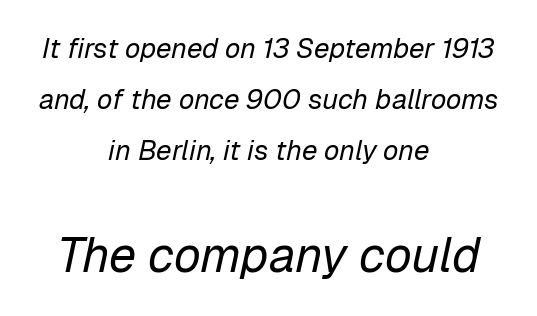
{"italic": "yes", "lean": "right", "slant_degrees": 12, "bold": "no", "weight": "regular", "width": "normal", "stroke_contrast": "low", "x_height": "medium", "monospaced": "no", "underline": "no", "align": "center", "line_spacing_ratio": 1.83, "letter_spacing": "normal", "letter_spacing_em": 0.0, "larger_block": "second", "size_ratio": 1.75, "glyph_px": 49}
